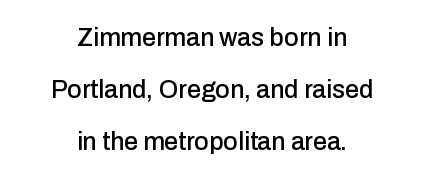
Regarding leading, the lines here are spaced well apart. How are the letters spaced? Ordinarily, with no added tracking. Does the copy run flush right? No — it is centered line by line. A typesetter would mark this as roman, not italic. Unmarked baselines from the first word to the last.
